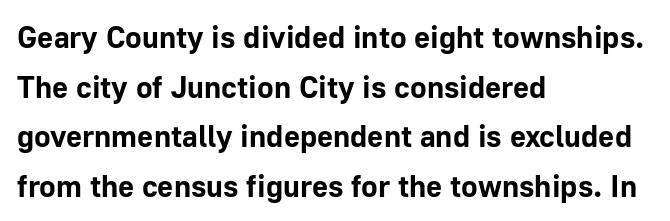
The image shows 31 px bold sans-serif type, upright; set left-aligned, normal line spacing (1.6x), normal letter spacing, not underlined; low stroke contrast and a medium x-height.
